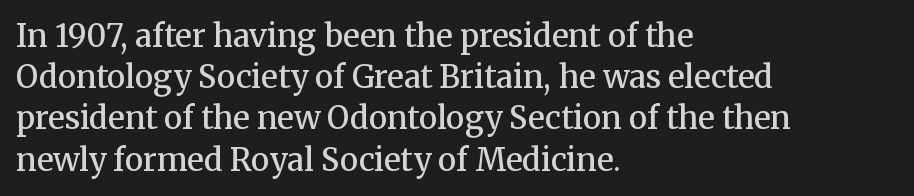
Q: Is the text bold? A: Semi-bold.
Q: Is the text italic (slanted)? A: No, it is upright.
Q: Is the typeface a serif or a sans-serif typeface? A: Serif.
Q: Is the text underlined? A: No.
Q: How is the paragraph aligned? A: Left-aligned.
Q: Is the spacing between letters normal or unusually wide? A: Normal.
Q: Is the spacing between lines tight, normal or loose? A: Normal.
Q: Width (condensed, normal, or wide)? A: Normal.
Q: Stroke contrast? A: Medium.
Q: x-height? A: Medium.
Q: Monospaced? A: No.
